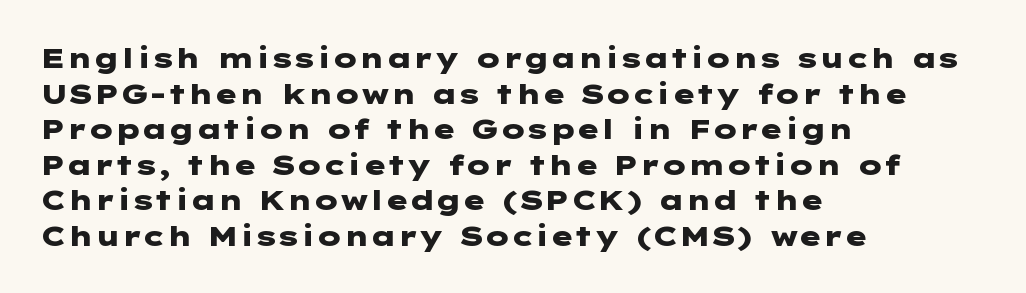
{"serif": "no", "italic": "no", "bold": "yes", "weight": "heavy", "width": "wide", "stroke_contrast": "low", "x_height": "medium", "underline": "no", "align": "left", "line_spacing": "normal", "line_spacing_ratio": 1.27, "letter_spacing": "normal", "letter_spacing_em": 0.0, "glyph_px": 28}
